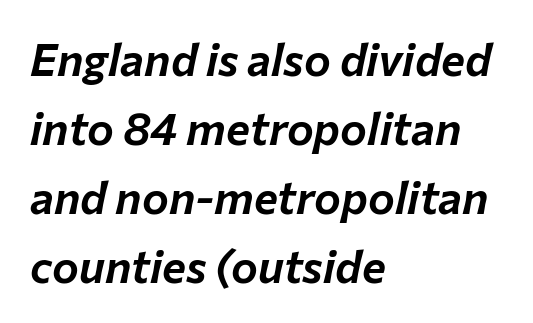
{"italic": "yes", "lean": "right", "slant_degrees": 12, "width": "normal", "stroke_contrast": "low", "x_height": "medium", "monospaced": "no", "underline": "no", "align": "left", "line_spacing": "normal", "line_spacing_ratio": 1.53, "letter_spacing": "normal", "letter_spacing_em": 0.0, "glyph_px": 45}
